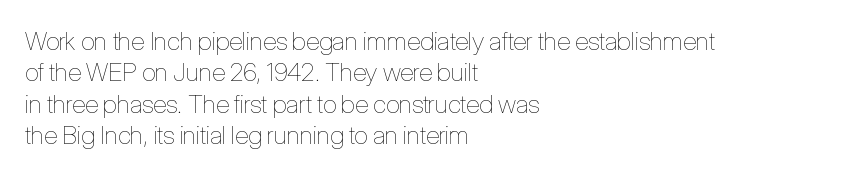
{"italic": "no", "bold": "no", "underline": "no", "align": "left", "line_spacing": "normal", "line_spacing_ratio": 1.26, "letter_spacing": "normal", "letter_spacing_em": 0.0, "glyph_px": 25}
